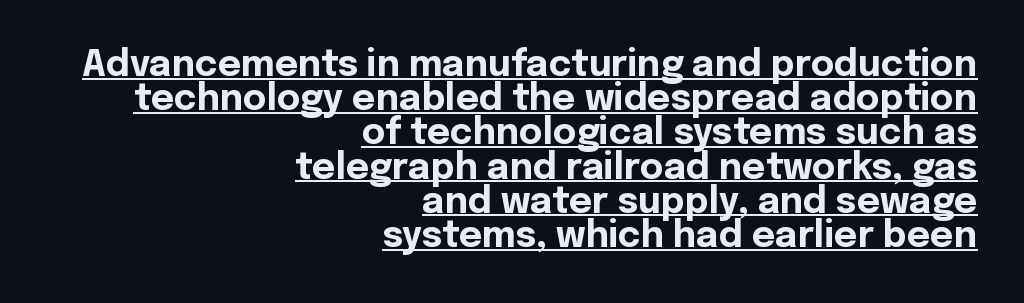
Type style note: lacks serifs. Characters remain perfectly vertical along every line. Tightly led — the rows are bunched. The face used here appears with an underline applied. Looks like regular typesetting: each glyph gets only the width it needs. Compared with an ordinary text face, these strokes are far heavier — a full bold.
